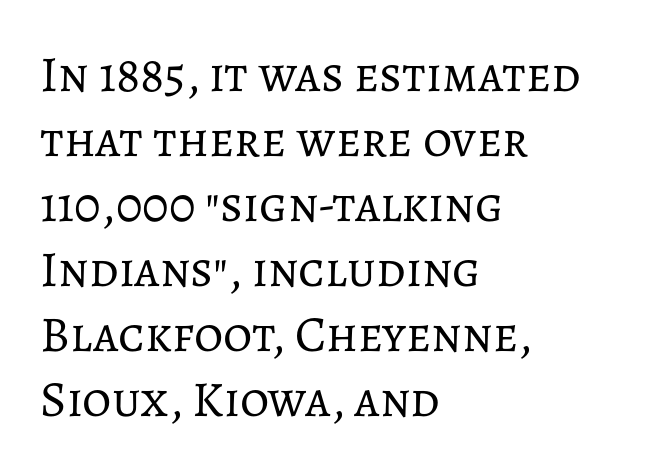
The image shows 50 px regular-weight type, upright; set left-aligned, normal line spacing (1.3x), normal letter spacing, not underlined; low stroke contrast and a medium x-height.
